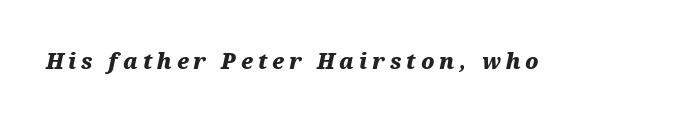
Q: Is the text bold? A: Yes.
Q: Is the text italic (slanted)? A: Yes, it leans right by about 12 degrees.
Q: Is the text underlined? A: No.
Q: Is the spacing between letters normal or unusually wide? A: Unusually wide.
